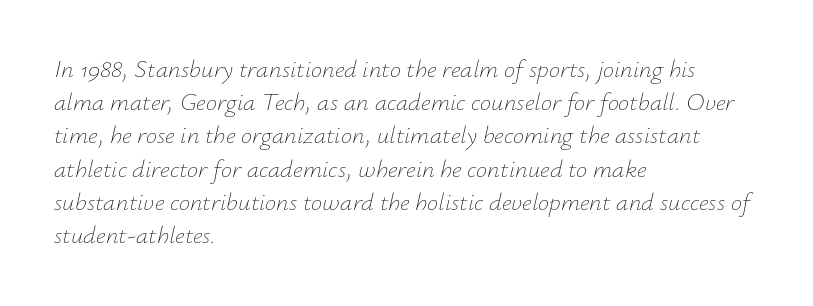
Q: Is the text bold? A: No.
Q: Is the text italic (slanted)? A: Yes, it leans right by about 12 degrees.
Q: Is the text underlined? A: No.
Q: How is the paragraph aligned? A: Left-aligned.
Q: Is the spacing between letters normal or unusually wide? A: Normal.
Q: Is the spacing between lines tight, normal or loose? A: Normal.
